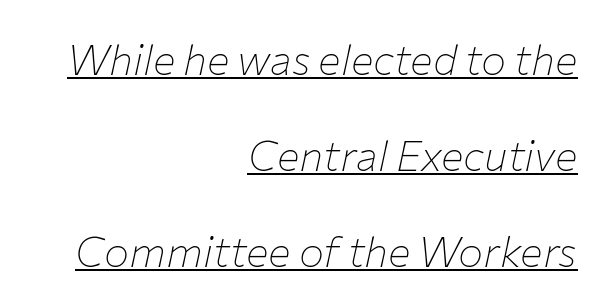
{"italic": "yes", "lean": "right", "slant_degrees": 12, "bold": "no", "weight": "thin", "width": "normal", "stroke_contrast": "low", "x_height": "medium", "monospaced": "no", "underline": "yes", "align": "right", "line_spacing": "loose", "line_spacing_ratio": 2.28, "letter_spacing": "normal", "letter_spacing_em": 0.0, "glyph_px": 42}
